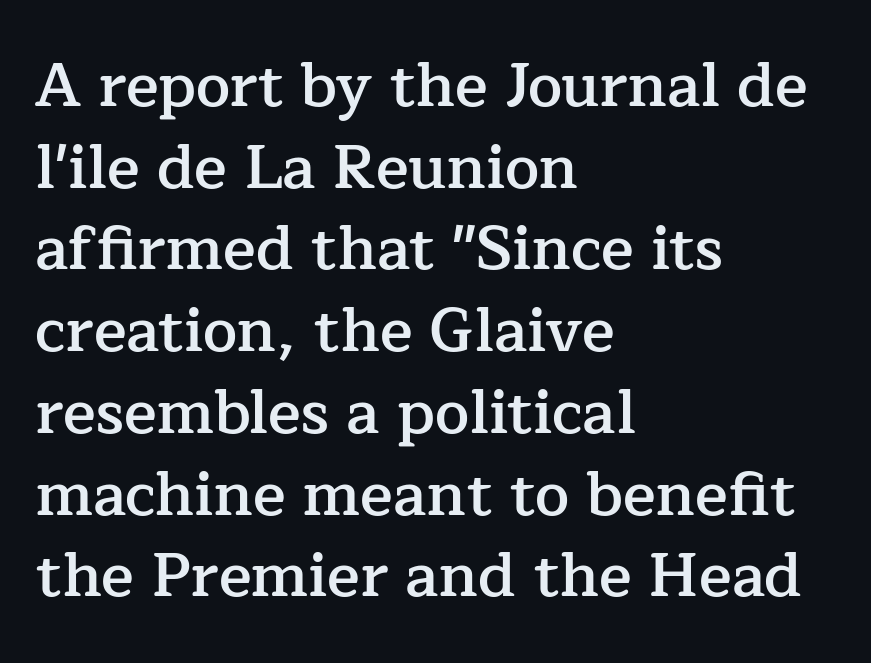
The image shows 61 px semibold serif type, upright; set left-aligned, normal line spacing (1.34x), normal letter spacing, not underlined; low stroke contrast and a medium x-height.
